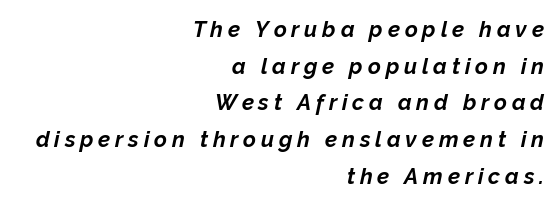
{"italic": "yes", "lean": "right", "slant_degrees": 12, "bold": "yes", "underline": "no", "align": "right", "line_spacing": "normal", "line_spacing_ratio": 1.67, "letter_spacing": "wide", "letter_spacing_em": 0.22, "glyph_px": 22}
